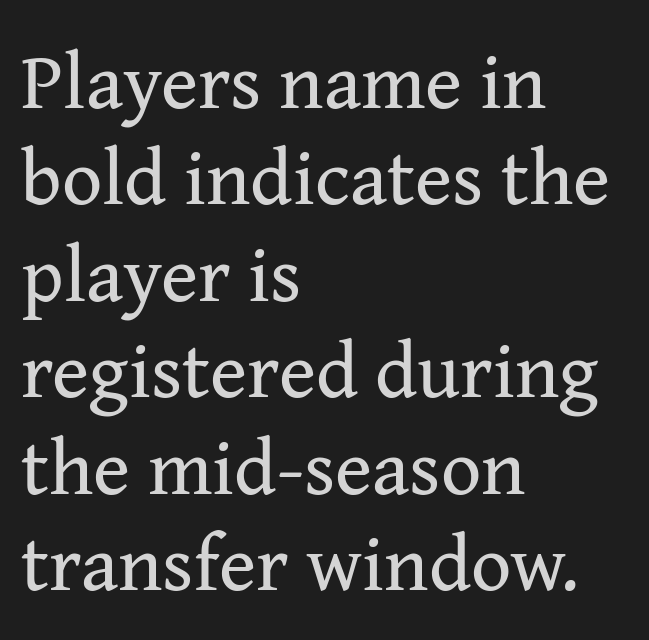
{"serif": "yes", "italic": "no", "bold": "no", "weight": "regular", "width": "normal", "stroke_contrast": "medium", "x_height": "medium", "monospaced": "no", "underline": "no", "align": "left", "line_spacing_ratio": 1.22, "letter_spacing": "normal", "letter_spacing_em": 0.0, "glyph_px": 79}
